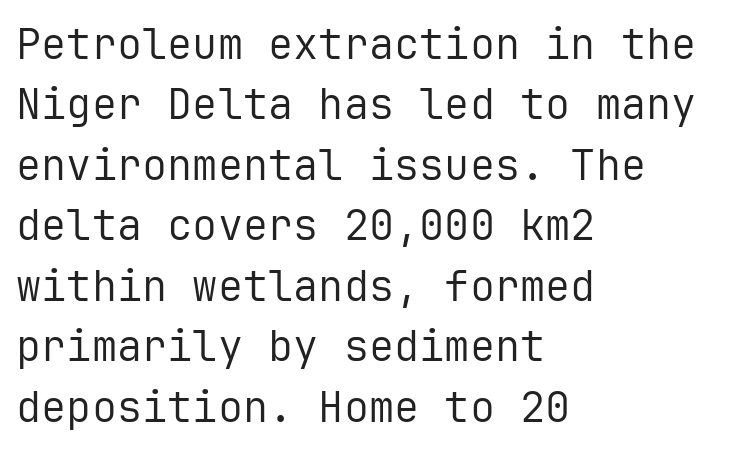
Q: Is the text bold? A: No.
Q: Is the text italic (slanted)? A: No, it is upright.
Q: Is the typeface a serif or a sans-serif typeface? A: Sans-serif.
Q: Is the text underlined? A: No.
Q: How is the paragraph aligned? A: Left-aligned.
Q: Is the spacing between letters normal or unusually wide? A: Normal.
Q: Is the spacing between lines tight, normal or loose? A: Normal.
Q: Width (condensed, normal, or wide)? A: Normal.
Q: Stroke contrast? A: Low.
Q: x-height? A: Medium.
Q: Monospaced? A: Yes.
